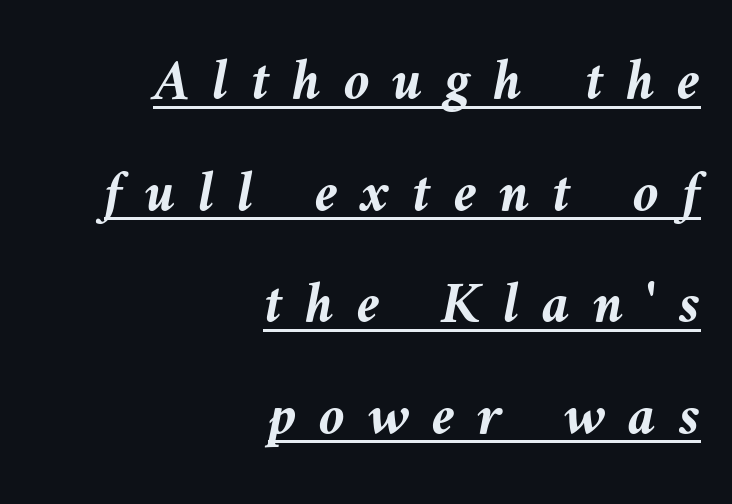
{"italic": "yes", "lean": "left", "slant_degrees": 9, "bold": "yes", "weight": "semibold", "width": "normal", "stroke_contrast": "medium", "x_height": "medium", "monospaced": "no", "underline": "yes", "align": "right", "line_spacing_ratio": 1.89, "letter_spacing": "wide", "letter_spacing_em": 0.38, "glyph_px": 59}
